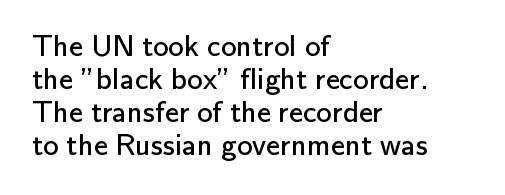
The image shows 31 px regular-weight sans-serif type, upright; set left-aligned, tight line spacing (1.06x), normal letter spacing, not underlined; low stroke contrast and a small x-height.
